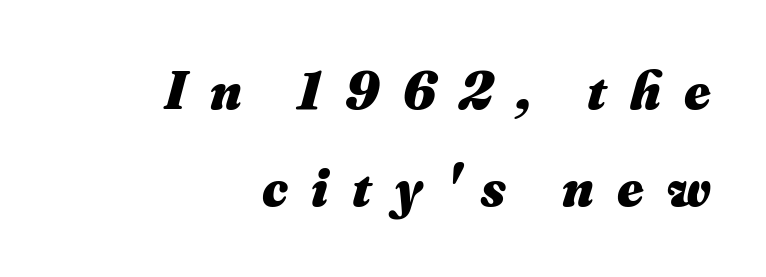
The ragged edge is on the left, which tells us the setting is flush right. The sample has been set heavy, in full bold. The gaps between neighbouring characters are conspicuously large. Do the characters align in a grid? No, the font is proportional. Underline: absent.
